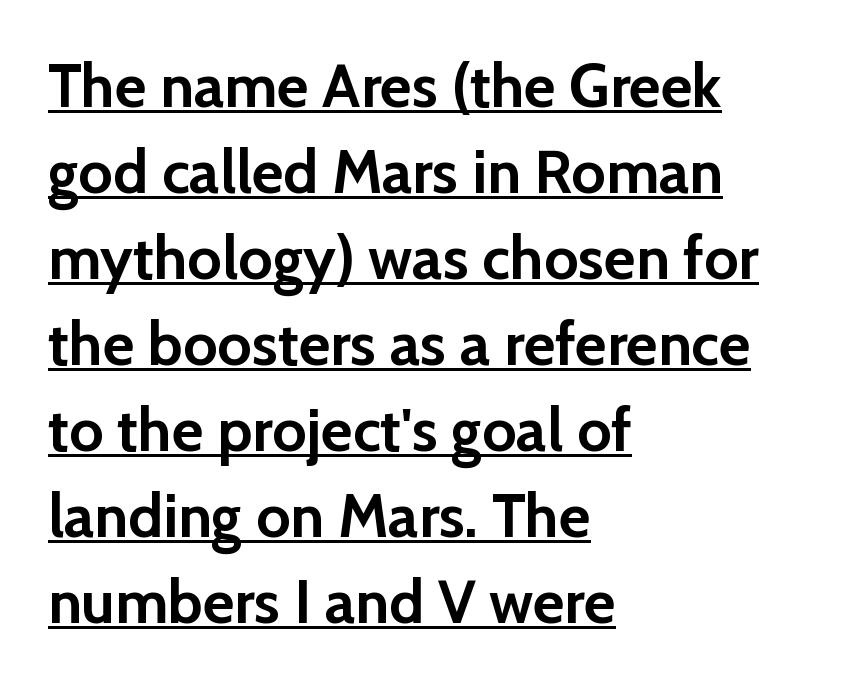
{"serif": "no", "italic": "no", "bold": "yes", "weight": "semibold", "width": "normal", "stroke_contrast": "low", "x_height": "medium", "monospaced": "no", "underline": "yes", "align": "left", "line_spacing": "normal", "line_spacing_ratio": 1.41, "letter_spacing": "normal", "letter_spacing_em": 0.0, "glyph_px": 61}
